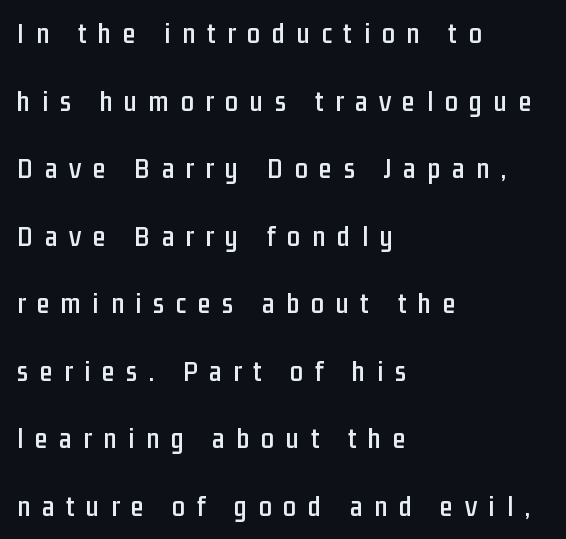
Think of a printed novel: that variable character pitch is what you see here. Is the block centered? No — it sits flush against the left margin. The foot of each line stays bare and open. Loose tracking; the words dissolve into strings of separated letters. Every stem runs plumb, perpendicular to the baseline. Serifs: no, the terminals of the letterforms are clean.
